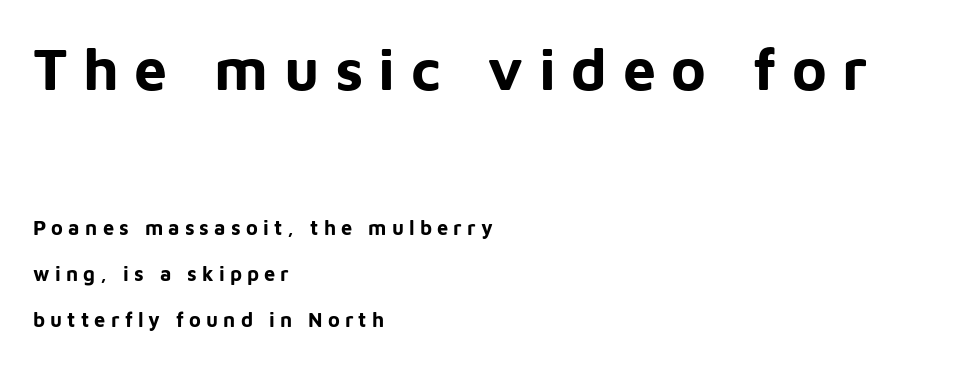
{"serif": "no", "italic": "no", "bold": "yes", "weight": "bold", "width": "normal", "stroke_contrast": "low", "x_height": "medium", "monospaced": "no", "underline": "no", "align": "left", "line_spacing": "loose", "line_spacing_ratio": 2.29, "letter_spacing": "wide", "letter_spacing_em": 0.26, "larger_block": "first", "size_ratio": 2.95, "glyph_px": 59}
